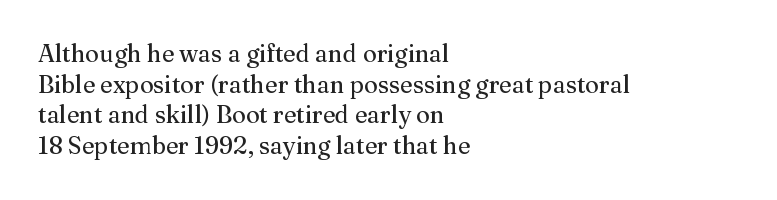
{"italic": "no", "bold": "no", "underline": "no", "align": "left", "line_spacing": "normal", "line_spacing_ratio": 1.28, "letter_spacing": "normal", "letter_spacing_em": 0.0, "glyph_px": 24}
